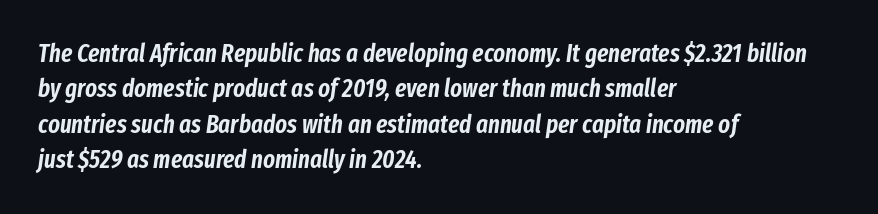
{"italic": "yes", "lean": "right", "slant_degrees": 8, "underline": "no", "align": "left", "line_spacing": "normal", "line_spacing_ratio": 1.42, "letter_spacing": "normal", "letter_spacing_em": 0.0, "glyph_px": 25}
